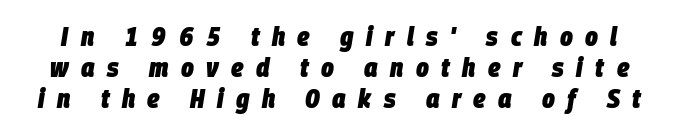
Honestly, there is no underline to notice here at all. The sample has been set heavy, in full bold. Is the letter spacing exaggerated? Yes — the characters are pushed far apart. The rendering applies a slant to the glyphs. One glance says dense: line gaps are narrower than usual.
